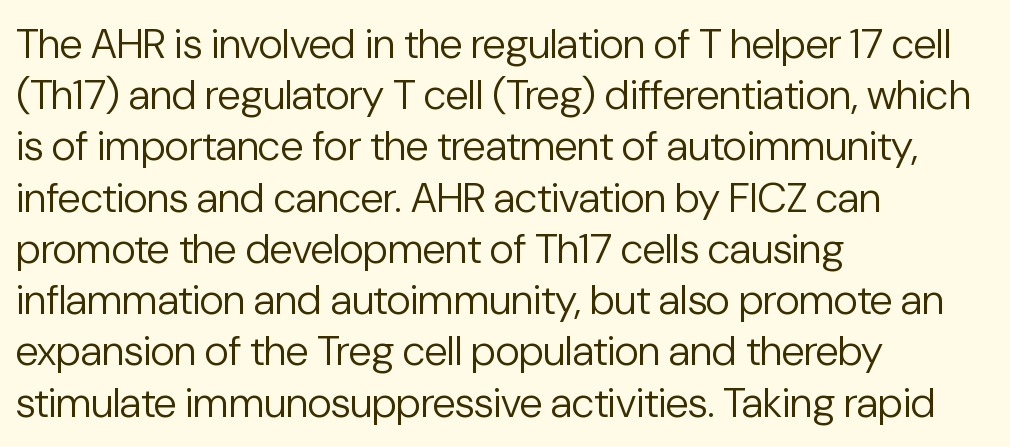
How are the letters spaced? Ordinarily, with no added tracking. This rendering uses left alignment, leaving the right contour irregular. The type family on display is of the sans-serif kind. Clear beneath every line of the passage. Is this a fixed-width face? No — the glyphs have proportional, varying widths.
